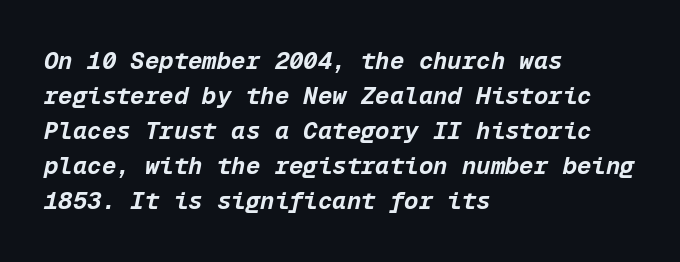
The image shows 24 px bold type, italic (leaning right); set left-aligned, normal line spacing (1.46x), normal letter spacing, not underlined.
